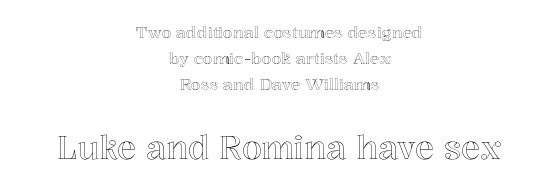
Is there any slant? The stems are plumb. Honestly, the letter spacing is just normal — you wouldn't notice it. The rows are spaced the way most documents space them. Horizontally, the lines are justified to the midpoint only. Bigger letters appear in the bottom chunk; the top chunk is reduced.
